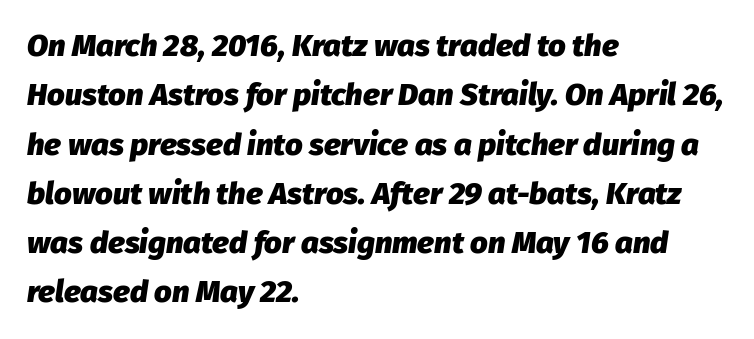
Q: Is the text bold? A: Yes.
Q: Is the text italic (slanted)? A: Yes, it leans right by about 8 degrees.
Q: Is the text underlined? A: No.
Q: How is the paragraph aligned? A: Left-aligned.
Q: Is the spacing between letters normal or unusually wide? A: Normal.
Q: Is the spacing between lines tight, normal or loose? A: Normal.
Q: Width (condensed, normal, or wide)? A: Normal.
Q: Stroke contrast? A: Low.
Q: x-height? A: Medium.
Q: Monospaced? A: No.
